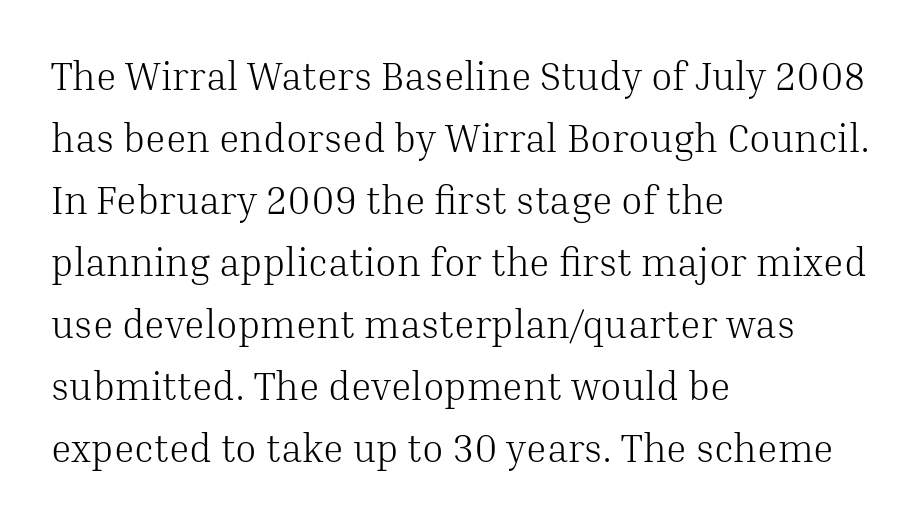
{"serif": "yes", "italic": "no", "bold": "no", "weight": "light", "width": "normal", "stroke_contrast": "medium", "x_height": "medium", "monospaced": "no", "underline": "no", "align": "left", "line_spacing": "normal", "line_spacing_ratio": 1.59, "letter_spacing": "normal", "letter_spacing_em": 0.0, "glyph_px": 39}
